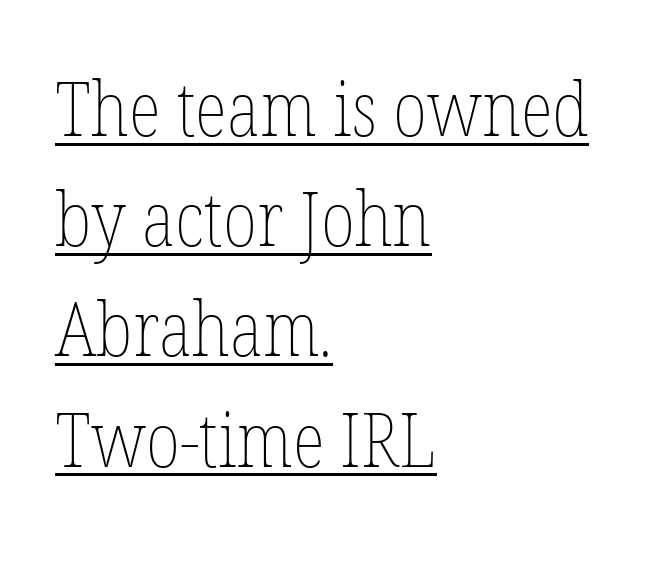
Quick note: underline on. Quick note: not italic, upright. Reading down the column, the eye jumps a familiar distance to each next line. Alignment: flush left. The letters advance in unequal steps, a hallmark of proportional type. No letter is thick-stroked: the sample isn't bold.
